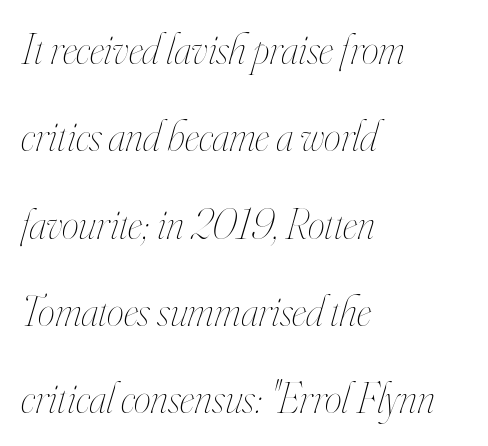
Quick note: interline space is abundant. Ink coverage per letter is moderate at most. Nobody touched the tracking dial on this one. Proportional: the letters do not fall into vertical columns.
